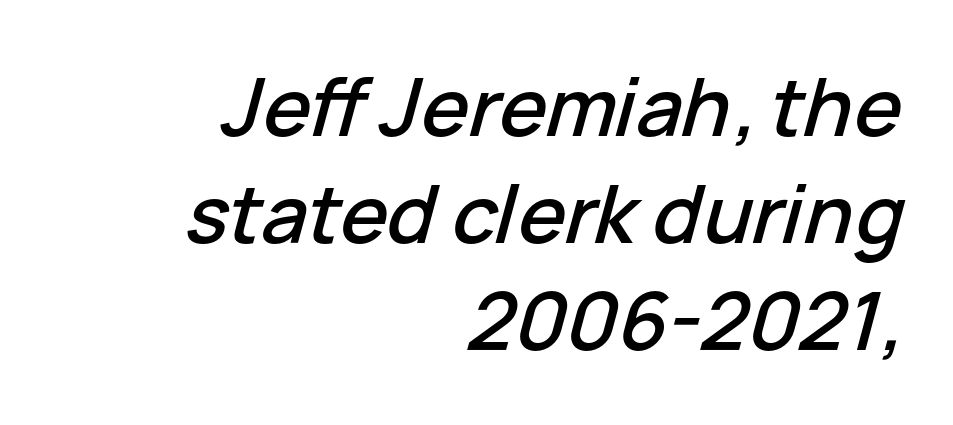
Vertical spacing — default. Lines of text with bare space underneath. These lines are set flush right with a ragged left edge. Italic? Definitely — the glyphs are oblique. The passage shown is typed in a proportional face where columns would drift.
